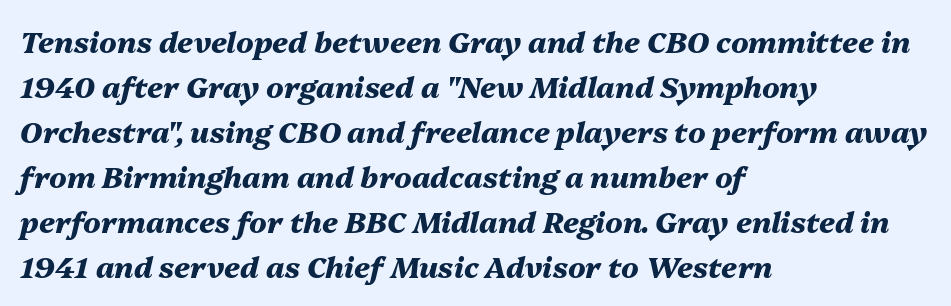
The image shows 29 px heavy type, italic (leaning right); set left-aligned, normal line spacing (1.55x), normal letter spacing, not underlined; medium stroke contrast and a medium x-height.
